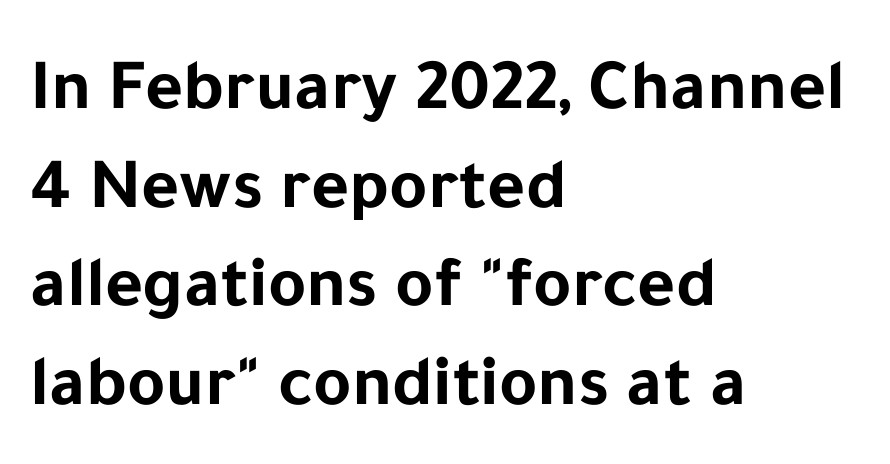
The image shows 73 px bold sans-serif type, upright; set left-aligned, normal line spacing (1.35x), normal letter spacing, not underlined; low stroke contrast and a medium x-height.
